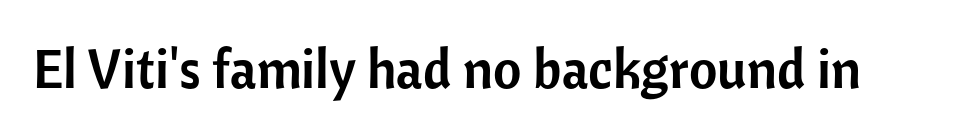
{"serif": "no", "italic": "no", "width": "normal", "stroke_contrast": "low", "x_height": "medium", "monospaced": "no", "underline": "no", "letter_spacing": "normal", "letter_spacing_em": 0.0, "glyph_px": 55}
